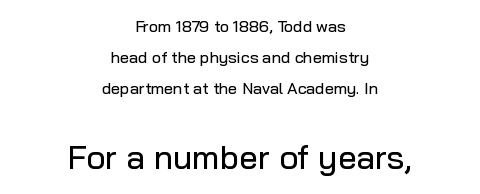
{"serif": "no", "italic": "no", "width": "normal", "stroke_contrast": "low", "x_height": "medium", "monospaced": "no", "underline": "no", "align": "center", "line_spacing": "loose", "line_spacing_ratio": 1.94, "letter_spacing": "normal", "letter_spacing_em": 0.0, "larger_block": "second", "size_ratio": 2.06, "glyph_px": 33}
